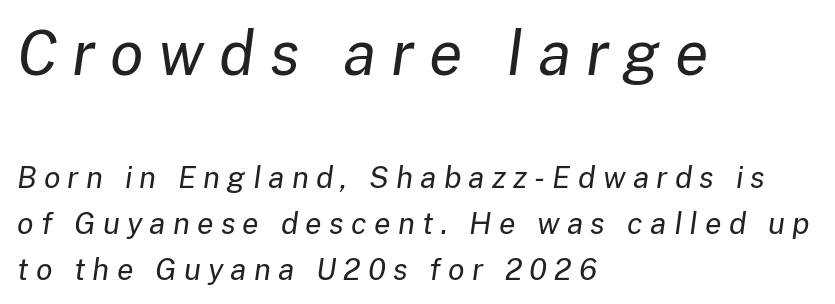
The image shows 61 px regular-weight type, italic (leaning right); set left-aligned, normal line spacing (1.53x), unusually wide letter spacing (+0.24 em), not underlined; the first (top) block is 2.03x larger; low stroke contrast and a medium x-height.
